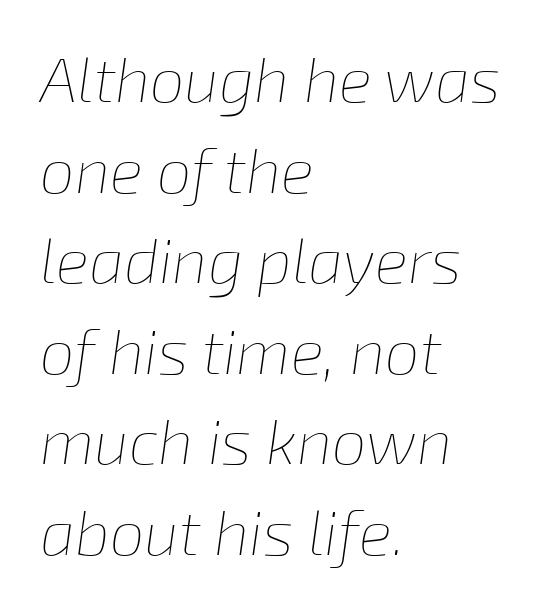
The image shows 62 px thin type, italic (leaning right); set left-aligned, normal line spacing (1.46x), normal letter spacing, not underlined; low stroke contrast and a medium x-height.
